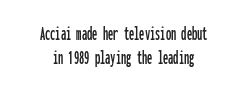
Q: Is the text italic (slanted)? A: No, it is upright.
Q: Is the text underlined? A: No.
Q: How is the paragraph aligned? A: Centered.
Q: Is the spacing between letters normal or unusually wide? A: Normal.
Q: Is the spacing between lines tight, normal or loose? A: Tight.
